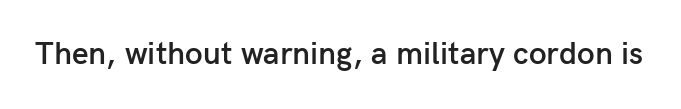
Q: Is the text bold? A: Semi-bold.
Q: Is the text italic (slanted)? A: No, it is upright.
Q: Is the typeface a serif or a sans-serif typeface? A: Sans-serif.
Q: Is the text underlined? A: No.
Q: Is the spacing between letters normal or unusually wide? A: Normal.
Q: Width (condensed, normal, or wide)? A: Normal.
Q: Stroke contrast? A: Low.
Q: x-height? A: Medium.
Q: Monospaced? A: No.
